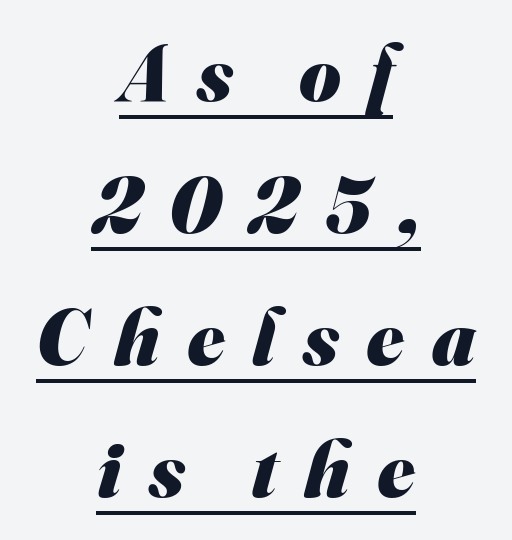
The image shows 80 px heavy sans-serif type; set centered, normal line spacing (1.65x), unusually wide letter spacing (+0.34 em), underlined; medium stroke contrast and a small x-height.
